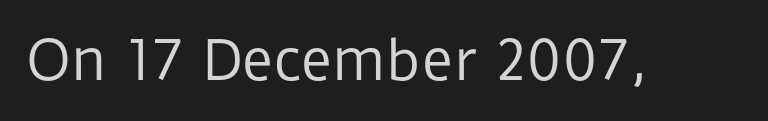
Q: Is the text bold? A: No.
Q: Is the text italic (slanted)? A: No, it is upright.
Q: Is the typeface a serif or a sans-serif typeface? A: Sans-serif.
Q: Is the text underlined? A: No.
Q: Is the spacing between letters normal or unusually wide? A: Normal.
Q: Width (condensed, normal, or wide)? A: Normal.
Q: Stroke contrast? A: Low.
Q: x-height? A: Medium.
Q: Monospaced? A: No.
